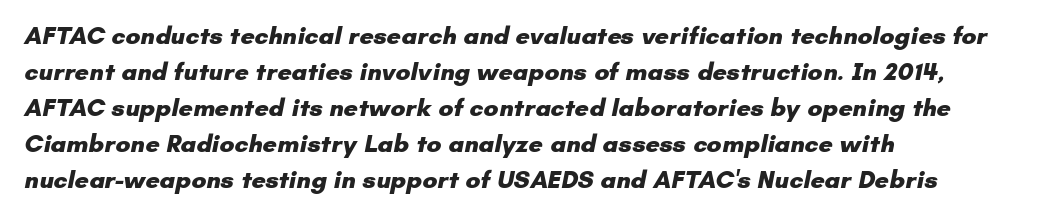
{"bold": "yes", "underline": "no", "align": "left", "line_spacing": "normal", "line_spacing_ratio": 1.44, "letter_spacing": "normal", "letter_spacing_em": 0.0, "glyph_px": 25}
